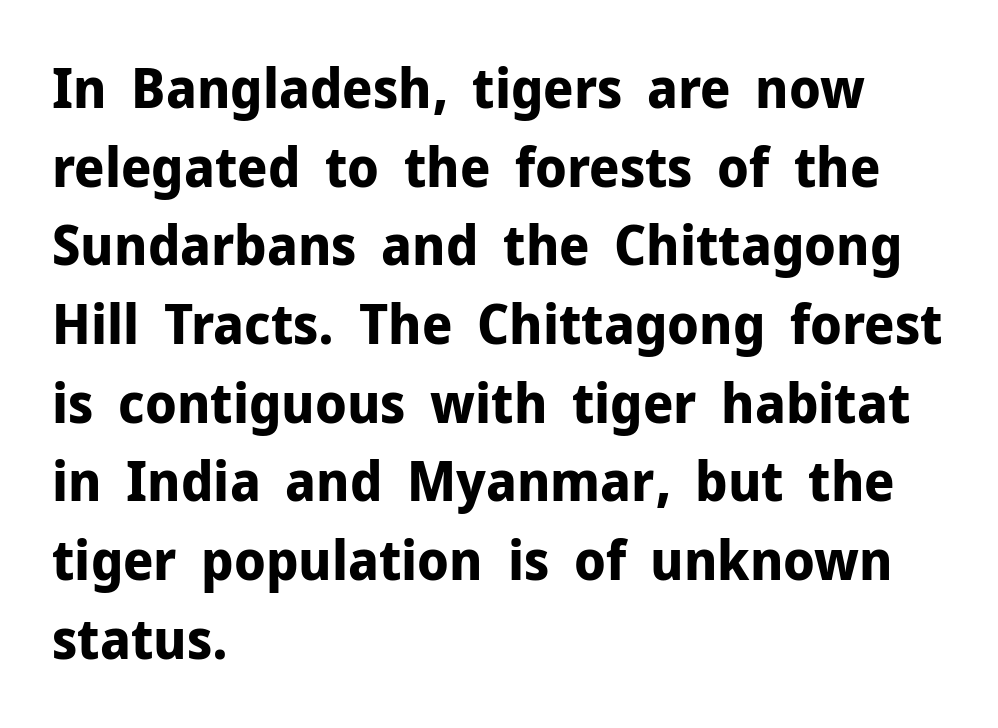
The image shows 55 px bold sans-serif type, upright; set left-aligned, normal line spacing (1.43x), normal letter spacing, not underlined; low stroke contrast and a medium x-height.
